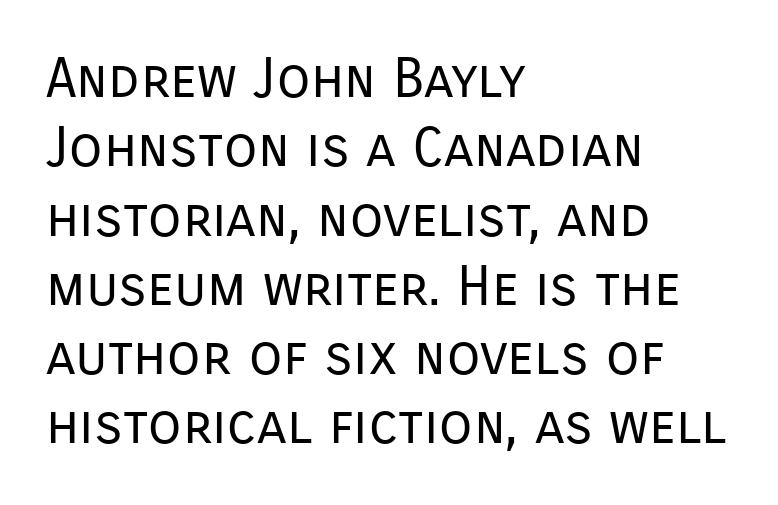
Q: Is the text bold? A: No.
Q: Is the text italic (slanted)? A: No, it is upright.
Q: Is the typeface a serif or a sans-serif typeface? A: Sans-serif.
Q: Is the text underlined? A: No.
Q: How is the paragraph aligned? A: Left-aligned.
Q: Is the spacing between letters normal or unusually wide? A: Normal.
Q: Is the spacing between lines tight, normal or loose? A: Normal.
Q: Width (condensed, normal, or wide)? A: Normal.
Q: Stroke contrast? A: Low.
Q: x-height? A: Medium.
Q: Monospaced? A: No.
